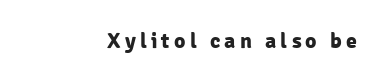
Q: Is the text bold? A: Yes.
Q: Is the text italic (slanted)? A: No, it is upright.
Q: Is the text underlined? A: No.
